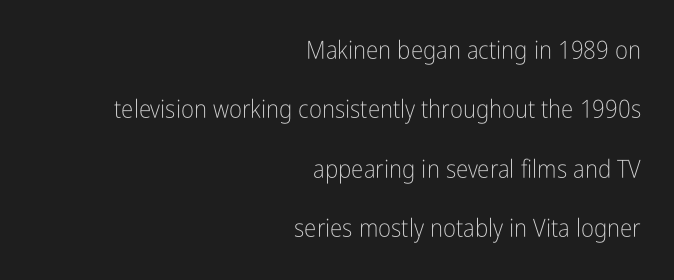
Q: Is the text bold? A: No.
Q: Is the text italic (slanted)? A: No, it is upright.
Q: Is the text underlined? A: No.
Q: How is the paragraph aligned? A: Right-aligned.
Q: Is the spacing between letters normal or unusually wide? A: Normal.
Q: Is the spacing between lines tight, normal or loose? A: Loose.
